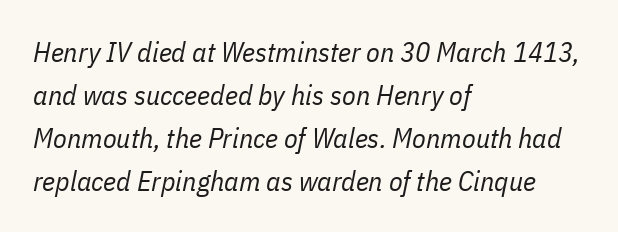
The image shows 28 px regular-weight, condensed type, italic (leaning right); set left-aligned, normal line spacing (1.53x), normal letter spacing, not underlined; low stroke contrast and a medium x-height.
